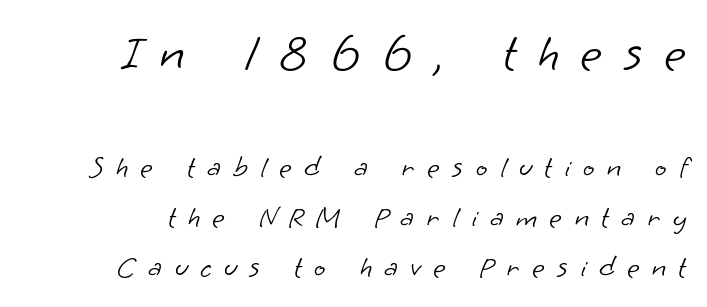
Here the designer chose a conventional face with non-uniform glyph widths. Letters have the restrained weight of plain body copy at most. Check the space under the baseline: it is left empty. The text block is weighted toward the right margin, trailing off unevenly leftward.
